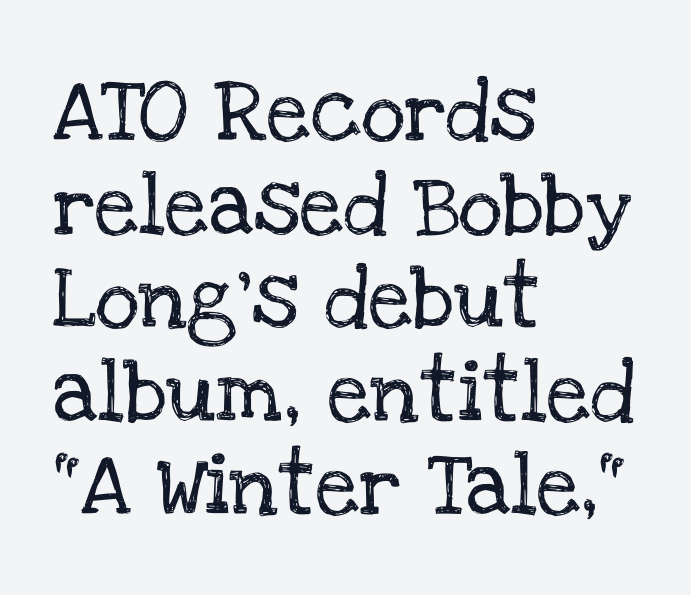
The image shows 62 px serif type, upright; set left-aligned, normal line spacing (1.51x), normal letter spacing, not underlined; low stroke contrast and a large x-height.
